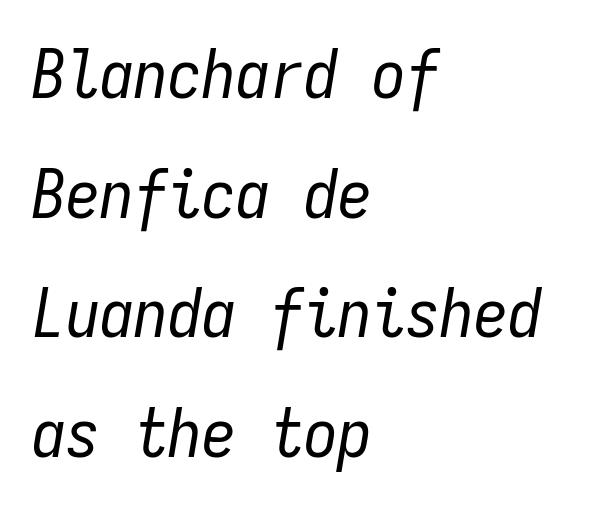
{"italic": "yes", "lean": "right", "slant_degrees": 9, "bold": "no", "weight": "regular", "width": "condensed", "stroke_contrast": "low", "x_height": "medium", "monospaced": "yes", "underline": "no", "align": "left", "line_spacing_ratio": 1.76, "letter_spacing": "normal", "letter_spacing_em": 0.0, "glyph_px": 68}
